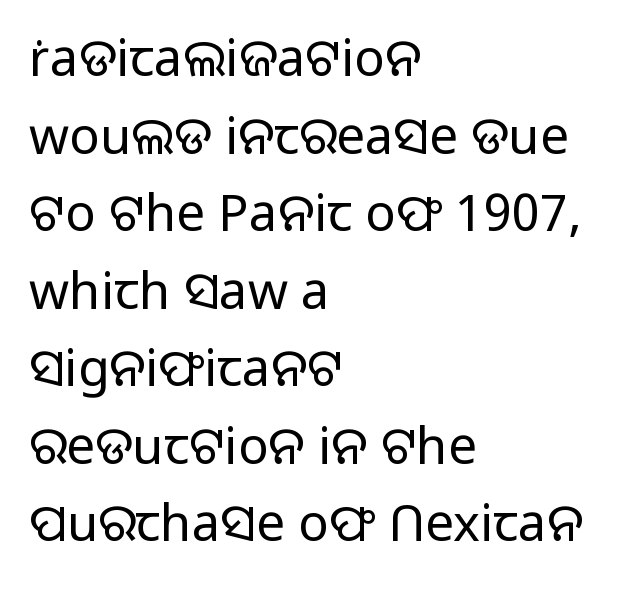
{"serif": "no", "italic": "no", "bold": "no", "weight": "light", "width": "normal", "stroke_contrast": "low", "x_height": "medium", "monospaced": "no", "underline": "no", "align": "left", "line_spacing": "normal", "line_spacing_ratio": 1.52, "letter_spacing": "normal", "letter_spacing_em": 0.0, "glyph_px": 51}
